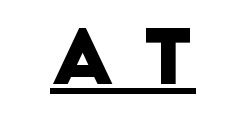
{"serif": "no", "width": "normal", "stroke_contrast": "low", "x_height": "large", "monospaced": "no", "underline": "yes", "letter_spacing": "wide", "letter_spacing_em": 0.38, "glyph_px": 75}
